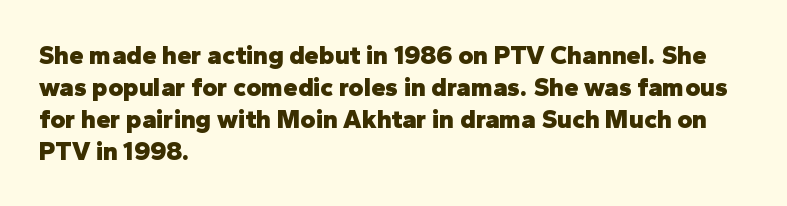
The image shows 26 px bold type, upright; set left-aligned, line spacing 1.23x, normal letter spacing, not underlined.
